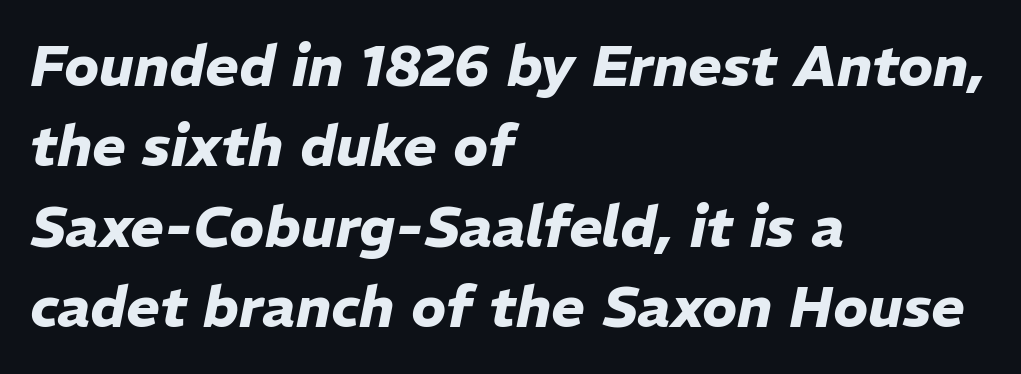
{"italic": "yes", "lean": "right", "slant_degrees": 11, "bold": "yes", "weight": "heavy", "width": "normal", "stroke_contrast": "low", "x_height": "medium", "monospaced": "no", "underline": "no", "align": "left", "line_spacing": "normal", "line_spacing_ratio": 1.41, "letter_spacing": "normal", "letter_spacing_em": 0.0, "glyph_px": 57}
